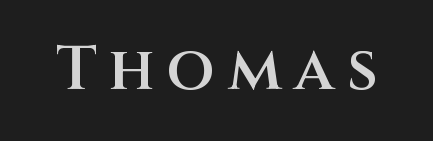
Do the letters lean? They stand straight. Here the designer chose a conventional face with non-uniform glyph widths. The designer went with a sans here, leaving each stem footless. Loose tracking; the words dissolve into strings of separated letters. The font is running at a semibold setting, under full bold.
